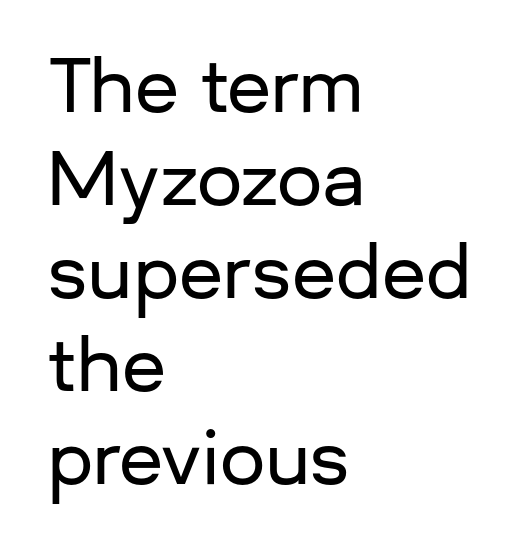
The image shows 72 px sans-serif type, upright; set left-aligned, normal line spacing (1.29x), normal letter spacing, not underlined; low stroke contrast and a medium x-height.
